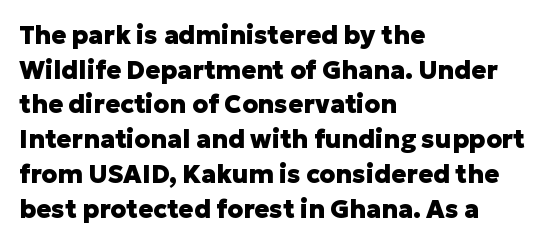
{"italic": "no", "bold": "yes", "underline": "no", "align": "left", "line_spacing": "normal", "line_spacing_ratio": 1.39, "letter_spacing": "normal", "letter_spacing_em": 0.0, "glyph_px": 25}
